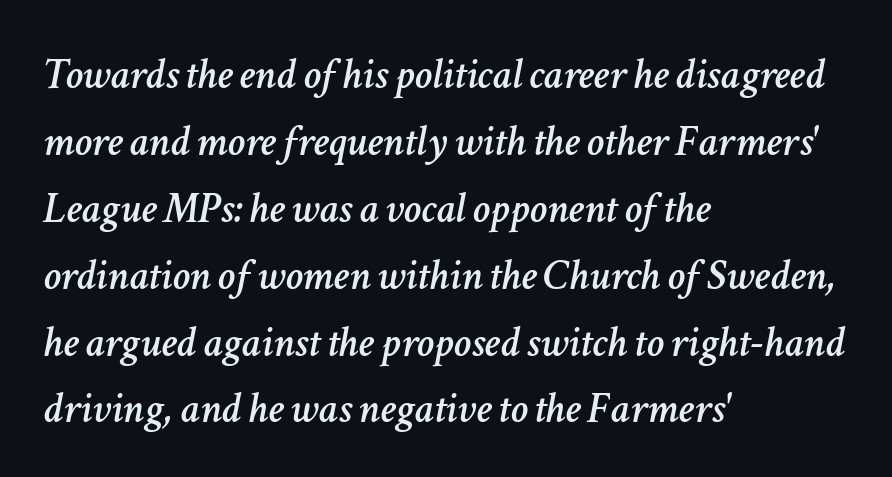
Standard letterfit; no display-style spreading of the glyphs. Is this a fixed-width face? No — the glyphs have proportional, varying widths. Whoever set this chose a conventional vertical rhythm. Short and long lines alike share a common starting point at left. The specimen reads as italic at a glance.
